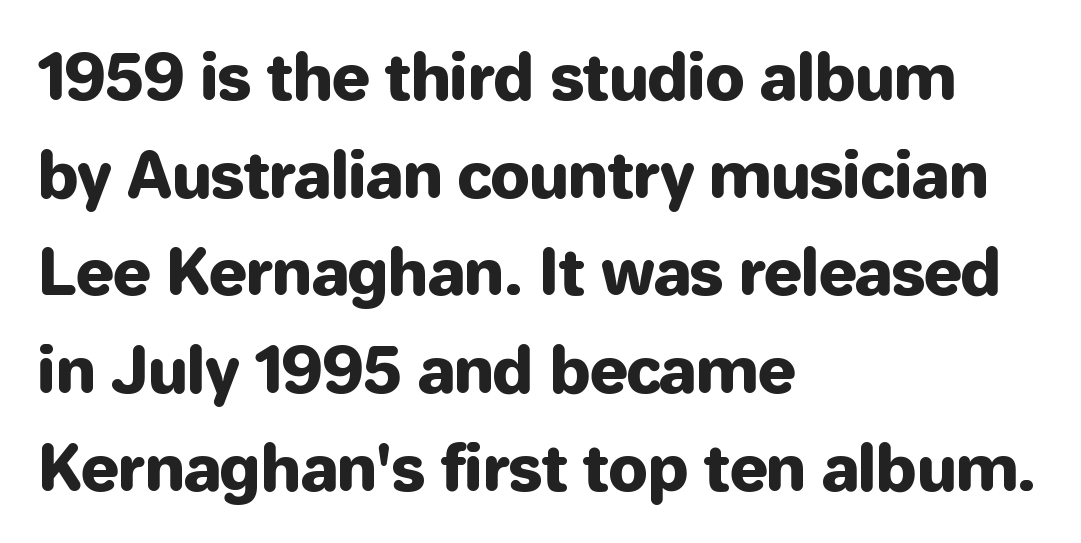
Q: Is the text italic (slanted)? A: No, it is upright.
Q: Is the typeface a serif or a sans-serif typeface? A: Sans-serif.
Q: Is the text underlined? A: No.
Q: How is the paragraph aligned? A: Left-aligned.
Q: Is the spacing between letters normal or unusually wide? A: Normal.
Q: Is the spacing between lines tight, normal or loose? A: Normal.
Q: Width (condensed, normal, or wide)? A: Normal.
Q: Stroke contrast? A: Low.
Q: x-height? A: Medium.
Q: Monospaced? A: No.
